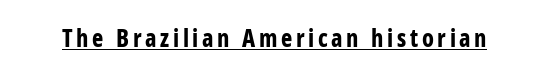
{"italic": "no", "bold": "yes", "underline": "yes", "glyph_px": 24}
